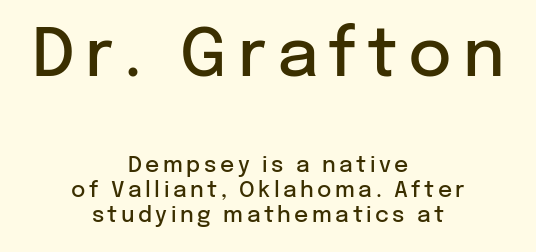
Is this a sans? Yes — the strokes have no serifs. Where is the straight margin? There isn't one; the lines are centered. Style check: upright. This sample has the flowing, uneven cadence of proportional lettering.
